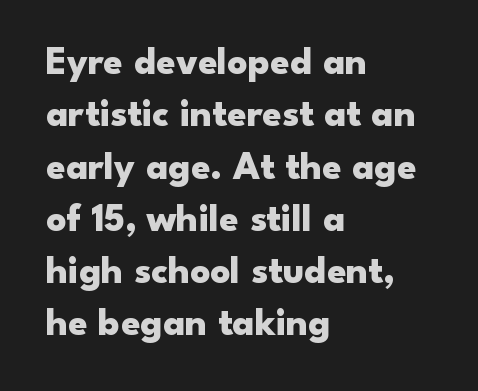
The image shows 39 px heavy, wide sans-serif type, upright; set left-aligned, normal line spacing (1.34x), normal letter spacing, not underlined; low stroke contrast and a small x-height.
